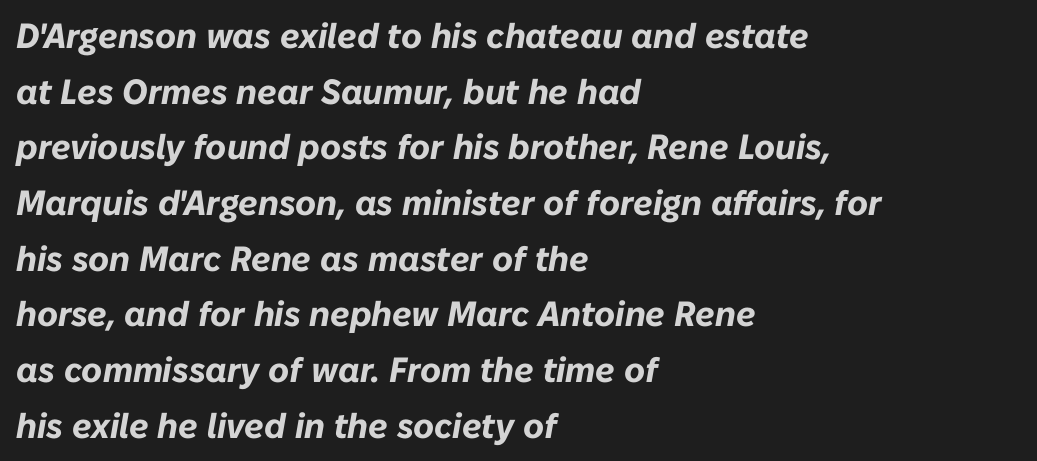
The image shows 35 px bold type, italic (leaning right); set left-aligned, normal line spacing (1.59x), normal letter spacing, not underlined; low stroke contrast and a medium x-height.
